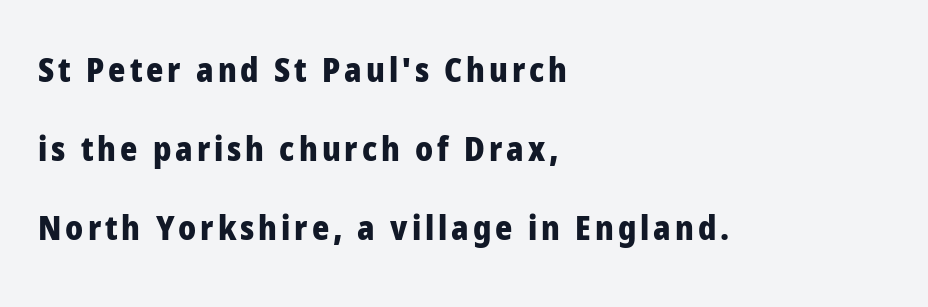
Only glyphs here, with clear space below each row. If you drew a line through each stem, it would be perfectly vertical. The passage shown is emphatically bold. Do the characters align in a grid? No, the font is proportional. Are there feet on the stems? There aren't — it's a sans.
